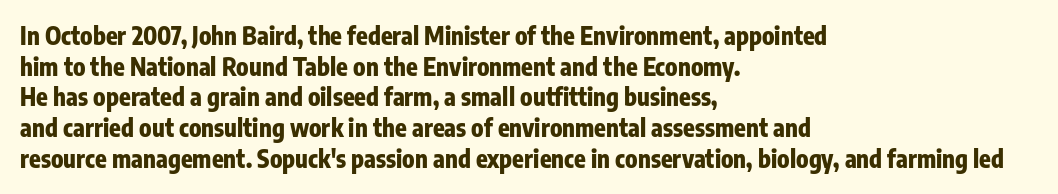
Summary of weight: heavy, a full bold. Tracking value appears to be zero — textbook default spacing. No italicization has been applied; the sample stays upright. The words here are not underlined. A normal amount of white space separates one row of letters from the next.
